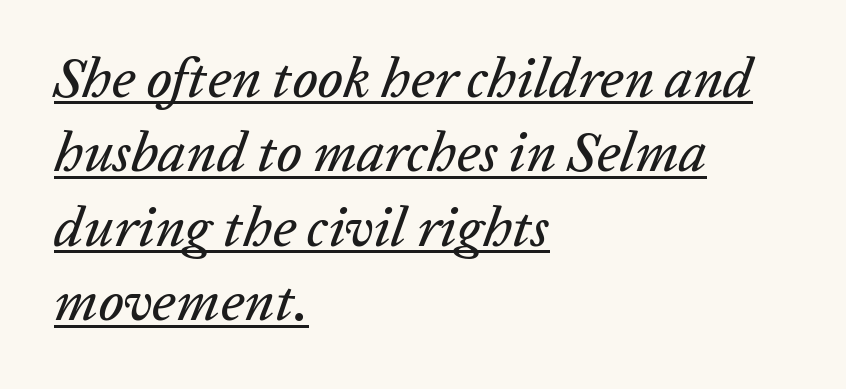
What's the leading like? Ordinary, nothing unusual. Where is the straight margin? On the left. The passage shown is typed in a proportional face where columns would drift. Does extra space separate the letters? No, they use regular spacing.
